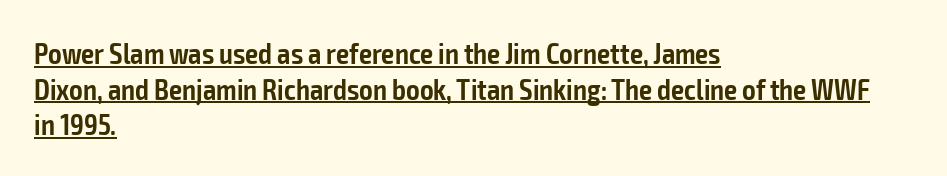
Q: Is the text bold? A: Semi-bold.
Q: Is the text italic (slanted)? A: No, it is upright.
Q: Is the typeface a serif or a sans-serif typeface? A: Sans-serif.
Q: Is the text underlined? A: Yes.
Q: How is the paragraph aligned? A: Left-aligned.
Q: Is the spacing between letters normal or unusually wide? A: Normal.
Q: Width (condensed, normal, or wide)? A: Condensed.
Q: Stroke contrast? A: Low.
Q: x-height? A: Medium.
Q: Monospaced? A: No.
